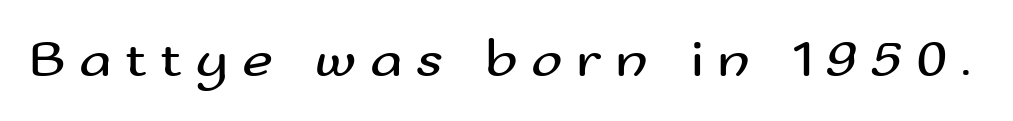
Q: Is the text bold? A: No.
Q: Is the text italic (slanted)? A: No, it is upright.
Q: Is the typeface a serif or a sans-serif typeface? A: Sans-serif.
Q: Is the text underlined? A: No.
Q: Is the spacing between letters normal or unusually wide? A: Unusually wide.
Q: Width (condensed, normal, or wide)? A: Wide.
Q: Stroke contrast? A: Medium.
Q: x-height? A: Small.
Q: Monospaced? A: No.
